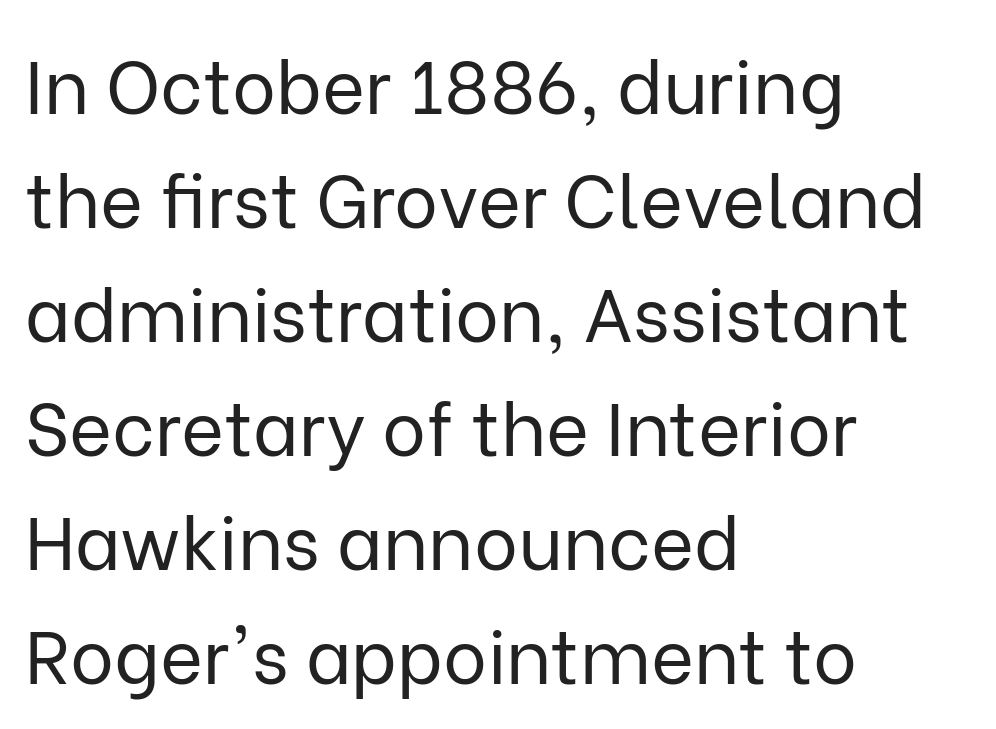
Posture: upright roman. These lines keep a tight, regular rhythm from letter to letter. Caption: face not bold, strokes unweighted. Glance below the letters and you will spot only blank space.
